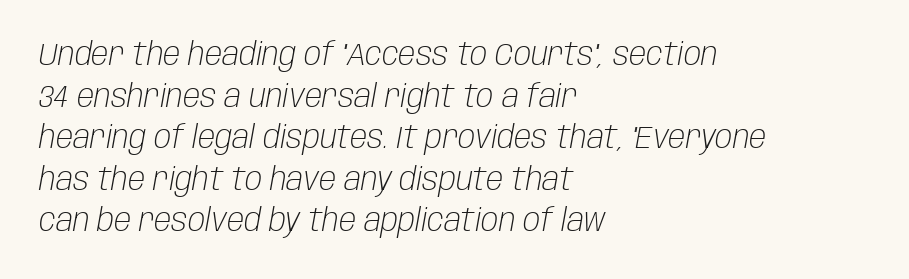
{"italic": "yes", "lean": "right", "slant_degrees": 10, "bold": "no", "weight": "light", "width": "condensed", "stroke_contrast": "low", "x_height": "large", "monospaced": "no", "underline": "no", "align": "left", "line_spacing": "normal", "line_spacing_ratio": 1.3, "letter_spacing": "normal", "letter_spacing_em": 0.0, "glyph_px": 32}
